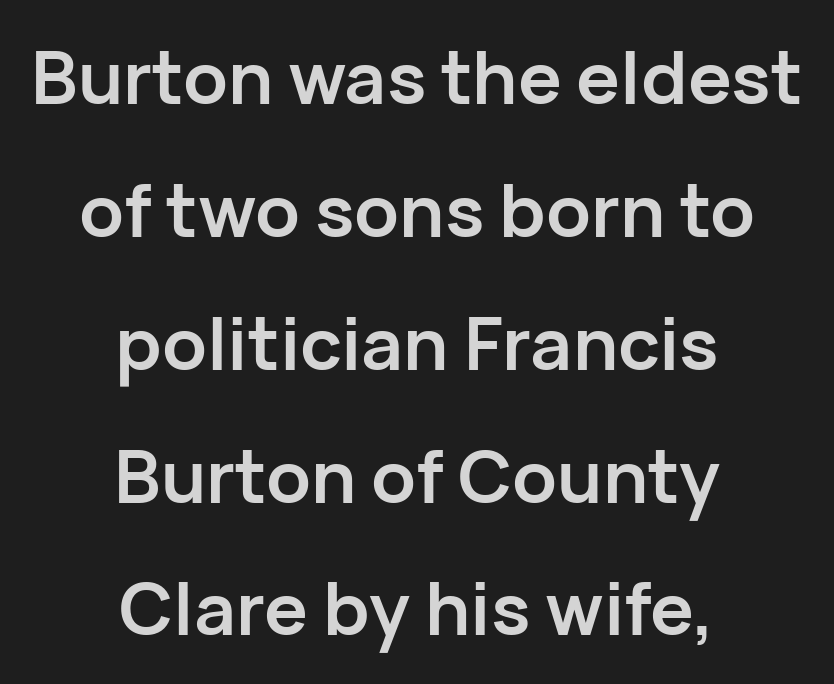
{"serif": "no", "italic": "no", "bold": "yes", "weight": "semibold", "width": "normal", "stroke_contrast": "low", "x_height": "medium", "monospaced": "no", "underline": "no", "align": "center", "line_spacing_ratio": 1.82, "letter_spacing": "normal", "letter_spacing_em": 0.0, "glyph_px": 73}
